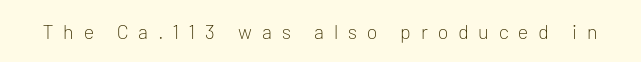
The rendering inserts visible extra space after every character. Beneath every word, the page is bare. The letters look calm and open, with moderate or lighter stems. Italic? Not at all — the glyphs are vertical.
